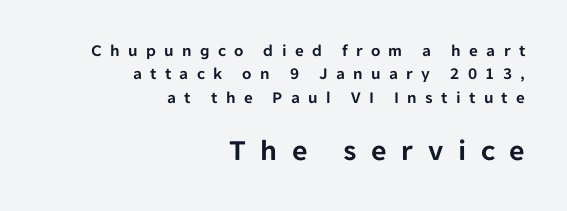
Q: Is the text italic (slanted)? A: No, it is upright.
Q: Is the typeface a serif or a sans-serif typeface? A: Sans-serif.
Q: Is the text underlined? A: No.
Q: How is the paragraph aligned? A: Right-aligned.
Q: Is the spacing between letters normal or unusually wide? A: Unusually wide.
Q: Is the spacing between lines tight, normal or loose? A: Normal.
Q: Which block of text is set in a larger size, the first (top) or the second (bottom)? A: The second (bottom) one.
Q: Width (condensed, normal, or wide)? A: Normal.
Q: Stroke contrast? A: Low.
Q: x-height? A: Medium.
Q: Monospaced? A: No.
